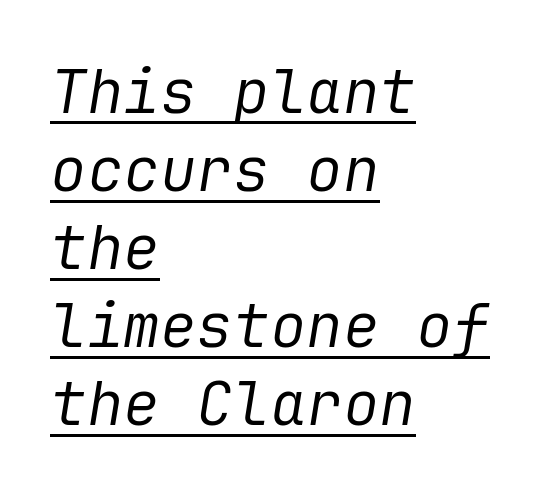
{"italic": "yes", "lean": "right", "slant_degrees": 9, "bold": "no", "weight": "regular", "width": "normal", "stroke_contrast": "low", "x_height": "medium", "underline": "yes", "align": "left", "line_spacing": "normal", "line_spacing_ratio": 1.28, "letter_spacing": "normal", "letter_spacing_em": 0.0, "glyph_px": 61}
